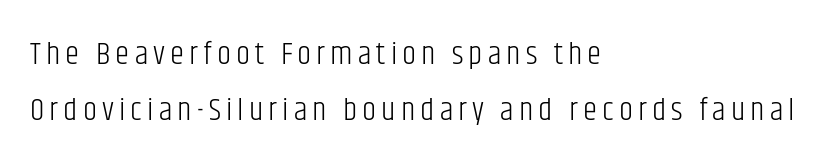
No feet cap the strokes, marking this as sans-serif type. Rendered with straight, roman letterforms. These lines stack with their left ends in a neat column. The gap between lines stays unmarked. This sample has the flowing, uneven cadence of proportional lettering.
